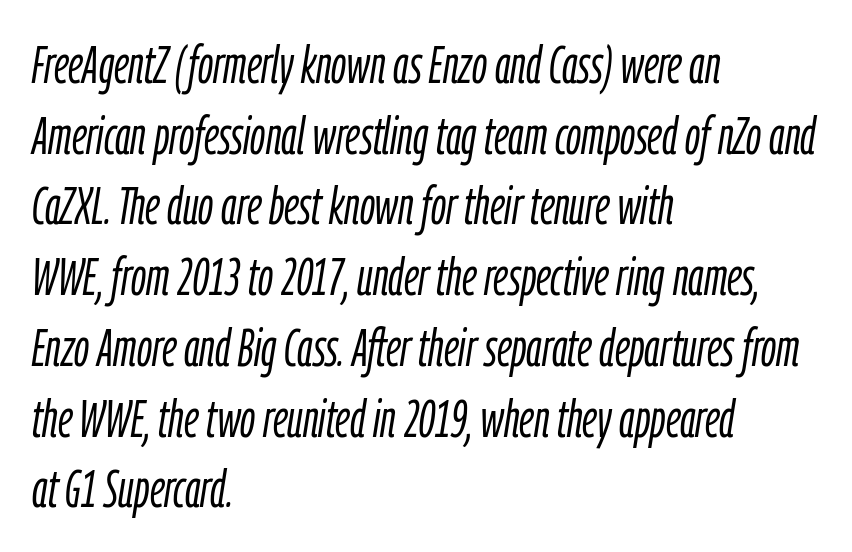
Q: Is the text bold? A: No.
Q: Is the text italic (slanted)? A: Yes, it leans right by about 9 degrees.
Q: Is the text underlined? A: No.
Q: How is the paragraph aligned? A: Left-aligned.
Q: Is the spacing between letters normal or unusually wide? A: Normal.
Q: Is the spacing between lines tight, normal or loose? A: Normal.
Q: Width (condensed, normal, or wide)? A: Condensed.
Q: Stroke contrast? A: Low.
Q: x-height? A: Medium.
Q: Monospaced? A: No.
